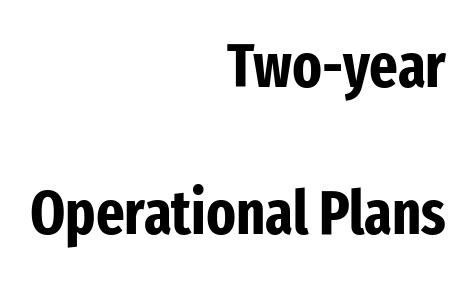
Line endings align vertically; line beginnings do not. The type is set solid horizontally, with unmodified tracking. Every character sits straight up, as roman type does. Are there feet on the stems? There aren't — it's a sans. Varying glyph widths throughout — classic text-font behaviour.
